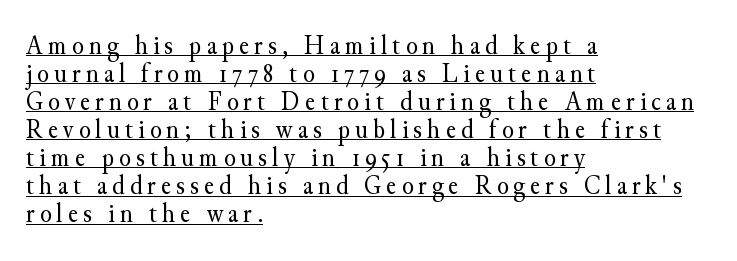
Q: Is the text bold? A: No.
Q: Is the text italic (slanted)? A: No, it is upright.
Q: Is the text underlined? A: Yes.
Q: How is the paragraph aligned? A: Left-aligned.
Q: Is the spacing between lines tight, normal or loose? A: Tight.
